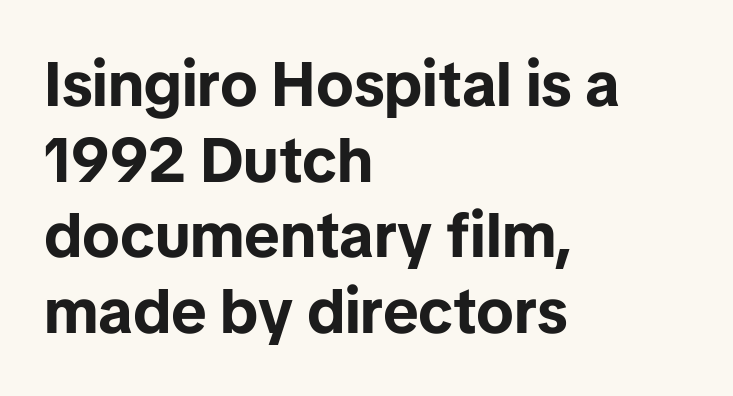
What stands out about the letter spacing? Nothing — it is the standard amount. Caption: multi-line text, flush left, ragged right. Vertical strokes here are truly vertical. Regarding serifs, this sample does without them.
